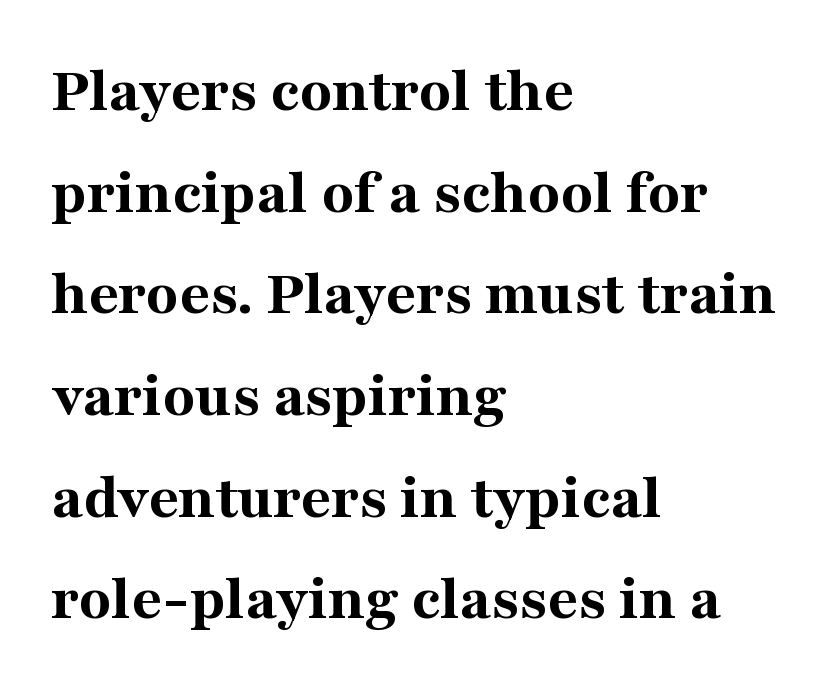
Does the weight exceed regular? Yes, all the way to bold. This is roman type, the default non-slanted kind. Honestly, the row spacing looks completely unremarkable. The letters carry serifs — small finishing strokes at the ends of their stems. The baseline area is clear. Honestly, the letter spacing is just normal — you wouldn't notice it.
